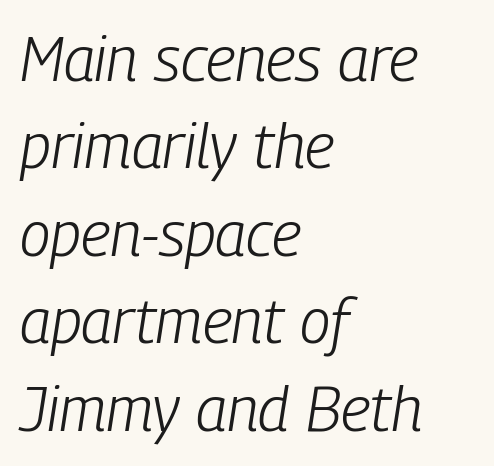
{"italic": "yes", "lean": "right", "slant_degrees": 9, "bold": "no", "weight": "light", "width": "condensed", "stroke_contrast": "low", "x_height": "medium", "monospaced": "no", "underline": "no", "align": "left", "line_spacing": "normal", "line_spacing_ratio": 1.41, "letter_spacing": "normal", "letter_spacing_em": 0.0, "glyph_px": 62}
